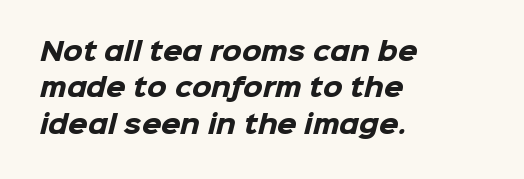
{"bold": "yes", "underline": "no", "align": "left", "line_spacing": "normal", "line_spacing_ratio": 1.46, "letter_spacing": "normal", "letter_spacing_em": 0.0, "glyph_px": 25}
